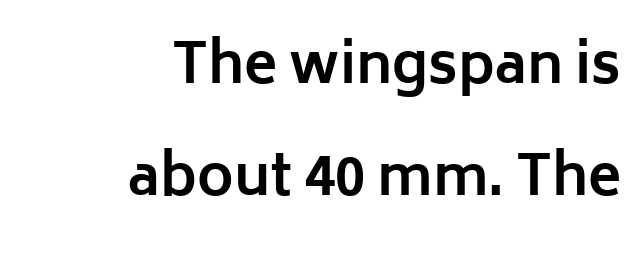
{"serif": "no", "italic": "no", "bold": "yes", "weight": "bold", "width": "normal", "stroke_contrast": "low", "x_height": "medium", "monospaced": "no", "underline": "no", "align": "right", "line_spacing": "loose", "line_spacing_ratio": 2.04, "letter_spacing": "normal", "letter_spacing_em": 0.0, "glyph_px": 55}
